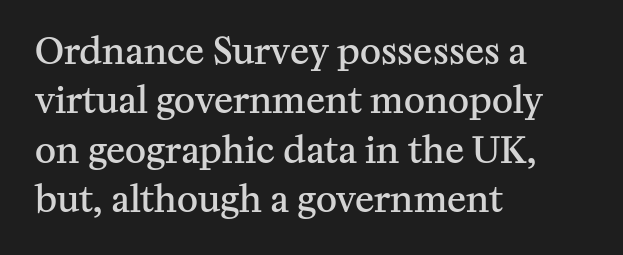
The image shows 36 px semibold serif type, upright; set left-aligned, normal line spacing (1.37x), normal letter spacing, not underlined; medium stroke contrast and a medium x-height.
